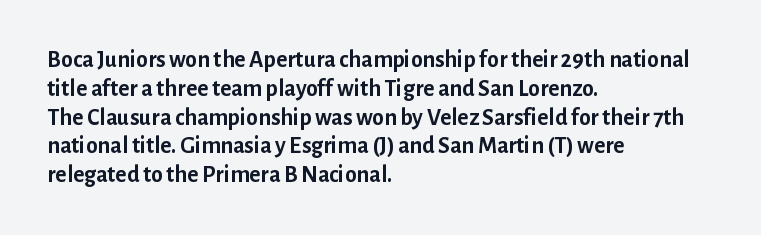
The image shows 24 px bold type, upright; set left-aligned, line spacing 1.2x, normal letter spacing, not underlined.
